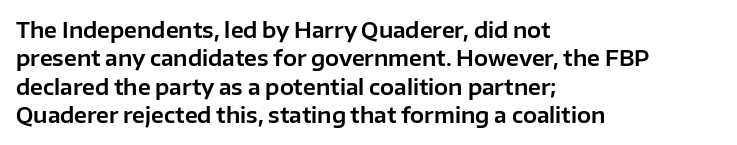
The image shows 21 px text type, upright; set left-aligned, normal line spacing (1.35x), normal letter spacing, not underlined.
